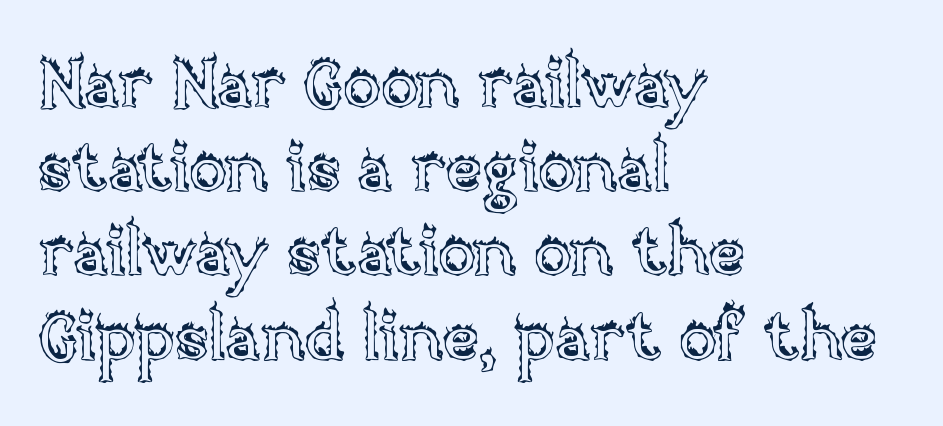
Q: Is the text italic (slanted)? A: No, it is upright.
Q: Is the text underlined? A: No.
Q: How is the paragraph aligned? A: Left-aligned.
Q: Is the spacing between letters normal or unusually wide? A: Normal.
Q: Width (condensed, normal, or wide)? A: Normal.
Q: x-height? A: Large.
Q: Monospaced? A: No.
